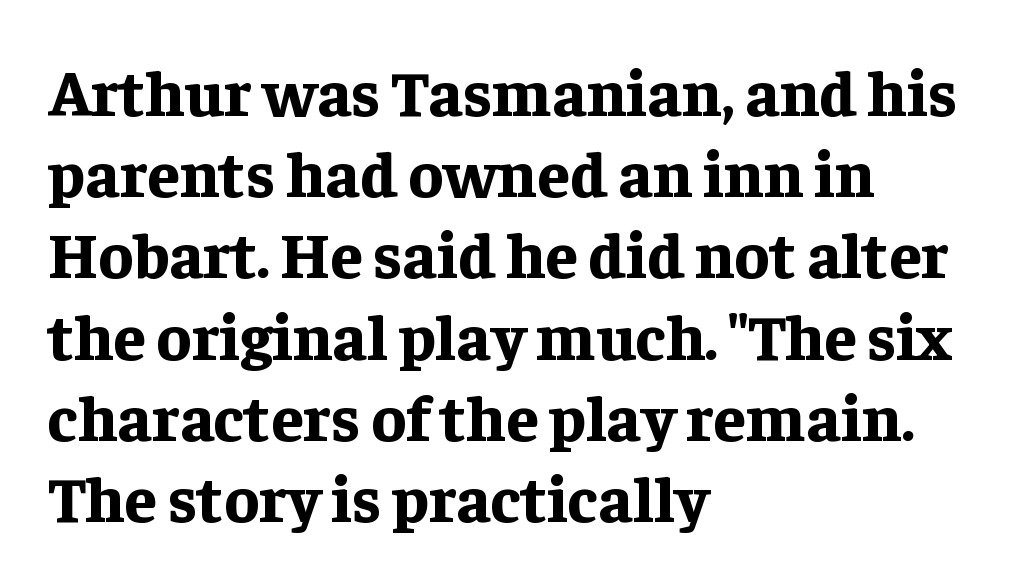
A typesetter would call this proportional, since set widths differ per character. Descenders hang freely into open space. The line-height multiplier appears to be the usual default. The strokes are fattened all the way to bold. The lines are quadded left. The specimen reads as upright at a glance.
